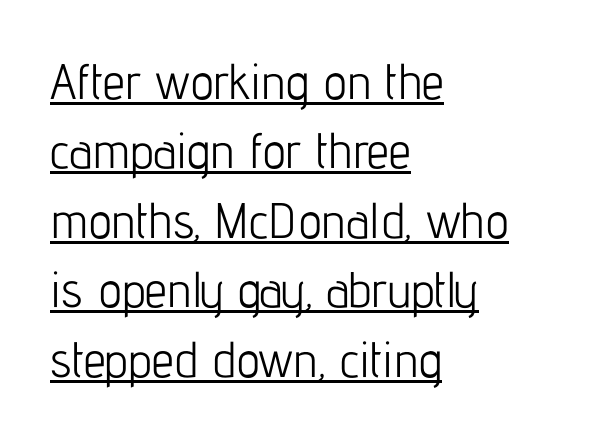
The image shows 50 px light, condensed sans-serif type, upright; set left-aligned, normal line spacing (1.39x), normal letter spacing, underlined; low stroke contrast and a medium x-height.
